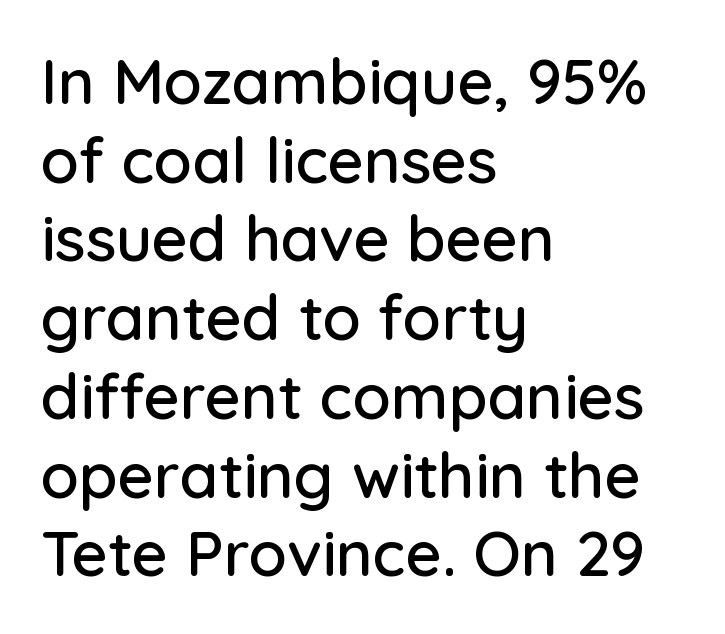
Q: Is the text italic (slanted)? A: No, it is upright.
Q: Is the typeface a serif or a sans-serif typeface? A: Sans-serif.
Q: Is the text underlined? A: No.
Q: How is the paragraph aligned? A: Left-aligned.
Q: Is the spacing between letters normal or unusually wide? A: Normal.
Q: Is the spacing between lines tight, normal or loose? A: Normal.
Q: Width (condensed, normal, or wide)? A: Normal.
Q: Stroke contrast? A: Low.
Q: x-height? A: Medium.
Q: Monospaced? A: No.
